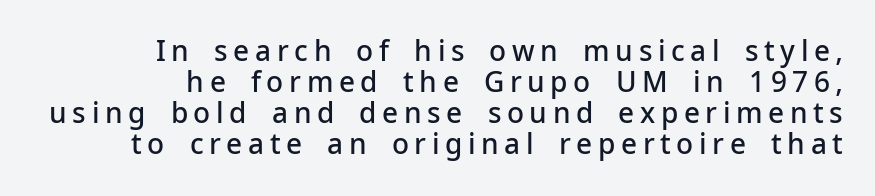
Characters remain perfectly vertical along every line. What stands out about the letter spacing? Its width — letters are far apart. Letterform terminals end flat and unadorned throughout the passage. What weight is shown? A semibold, between regular and bold. Plain, unruled lines of type.
